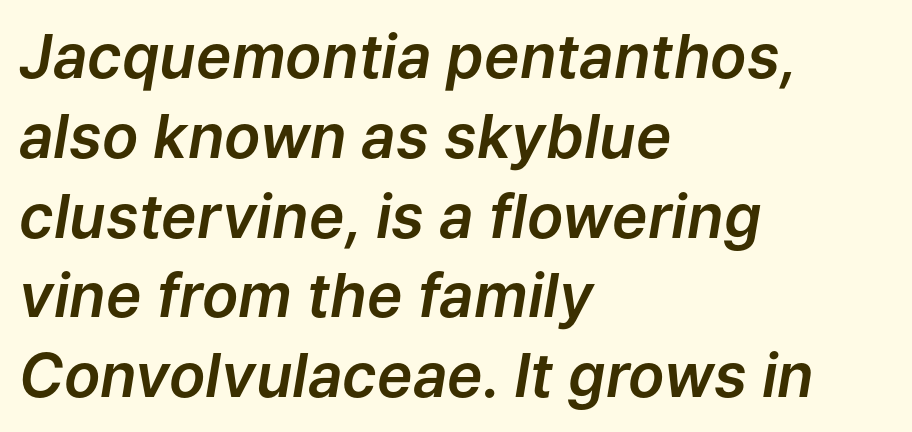
Q: Is the text italic (slanted)? A: Yes, it leans right by about 9 degrees.
Q: Is the text underlined? A: No.
Q: How is the paragraph aligned? A: Left-aligned.
Q: Is the spacing between letters normal or unusually wide? A: Normal.
Q: Is the spacing between lines tight, normal or loose? A: Normal.
Q: Width (condensed, normal, or wide)? A: Normal.
Q: Stroke contrast? A: Low.
Q: x-height? A: Medium.
Q: Monospaced? A: No.
